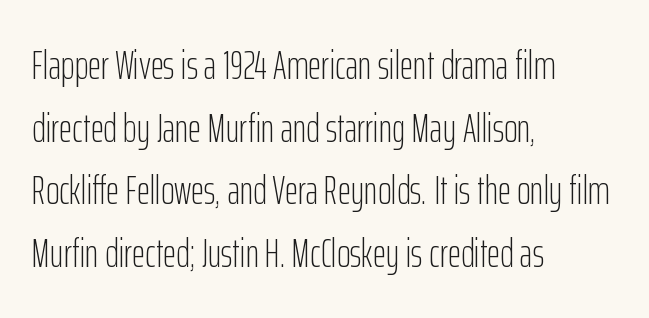
The letterforms sit shoulder to shoulder at normal distance. The passage shown is typed in a proportional face where columns would drift. This is sans-serif lettering, the kind often seen on screens and signage. Compared with a centered layout, this one pins lines to the left instead. Successive baselines arrive at the customary interval. Is this a heavy cut? Hardly; it is regular or lighter.
